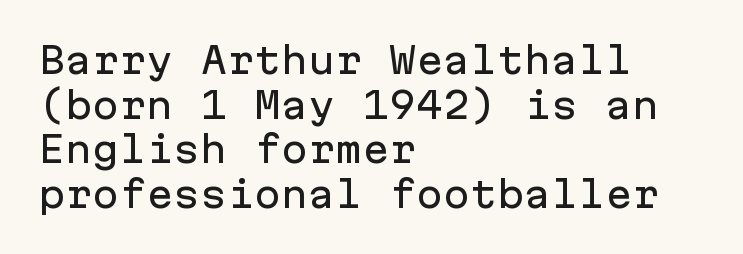
{"serif": "no", "italic": "no", "width": "normal", "stroke_contrast": "low", "x_height": "medium", "monospaced": "yes", "underline": "no", "align": "left", "line_spacing_ratio": 1.24, "letter_spacing": "normal", "letter_spacing_em": 0.0, "glyph_px": 36}
